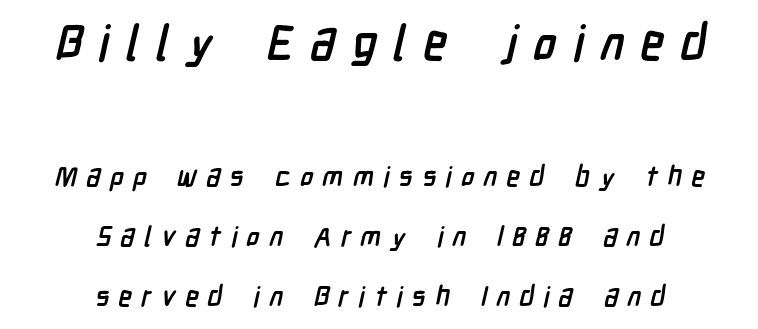
Each new line begins a long way beneath the previous one. Decoration check: the copy has no underline. Here the designer chose a conventional face with non-uniform glyph widths. Size hierarchy here favors the leading block over the trailing one. This is heavy type, rendered in bold. In CSS terms this would be text-align: center.
